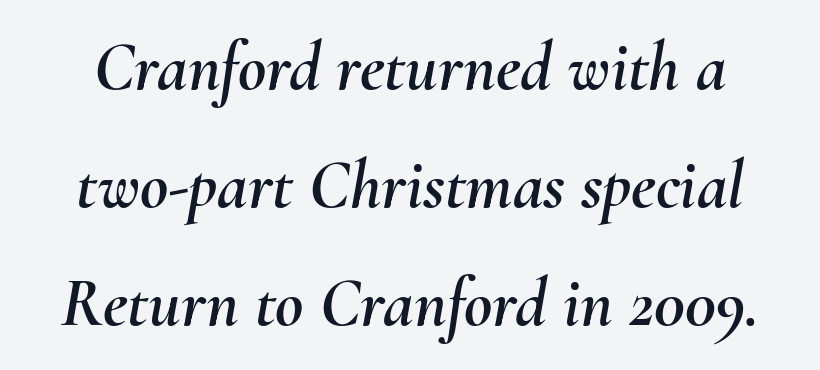
The image shows 69 px text type, italic (leaning right); set line spacing 1.71x, normal letter spacing, not underlined; medium stroke contrast and a small x-height.
